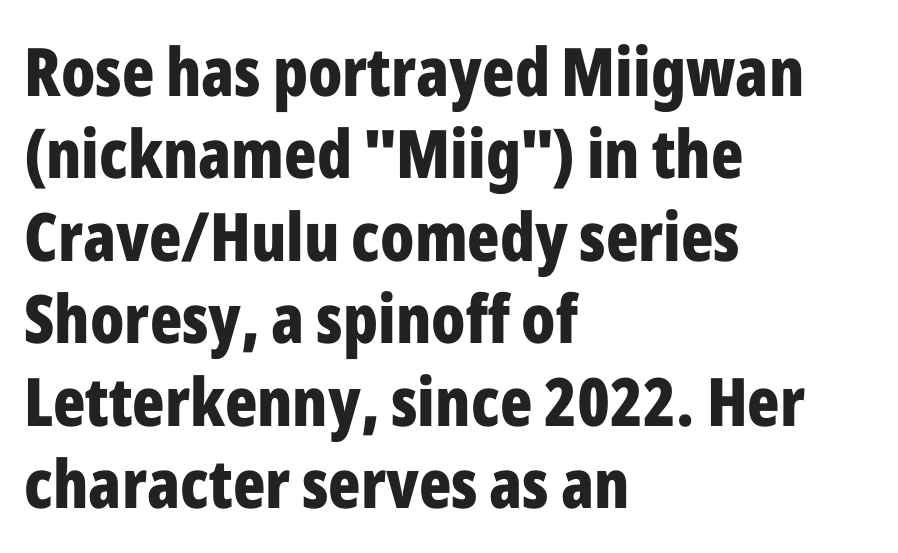
{"serif": "no", "italic": "no", "bold": "yes", "weight": "bold", "width": "condensed", "stroke_contrast": "low", "x_height": "medium", "monospaced": "no", "underline": "no", "align": "left", "line_spacing_ratio": 1.23, "letter_spacing": "normal", "letter_spacing_em": 0.0, "glyph_px": 67}
